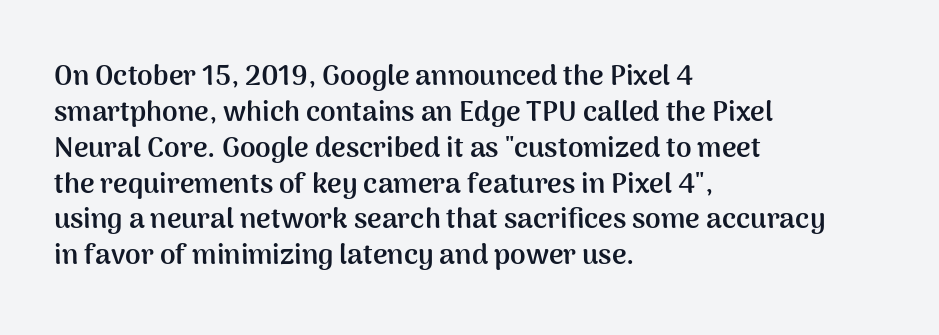
{"serif": "no", "italic": "no", "bold": "yes", "weight": "semibold", "width": "normal", "stroke_contrast": "medium", "x_height": "medium", "monospaced": "no", "underline": "no", "align": "left", "line_spacing": "normal", "line_spacing_ratio": 1.28, "letter_spacing": "normal", "letter_spacing_em": 0.0, "glyph_px": 28}
